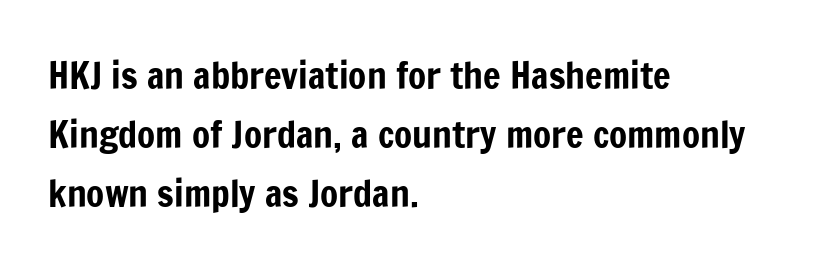
This block has exactly the height ordinary leading produces. What stands out about the letter spacing? Nothing — it is the standard amount. Which margin do the lines hug? The left one — the right edge is uneven. Unlike italic type, these characters show no tilt at all.
